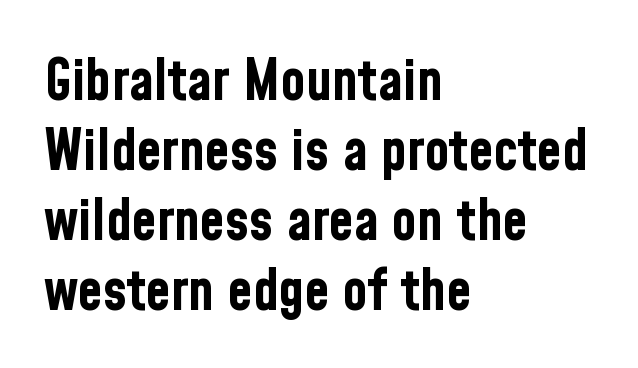
{"serif": "no", "italic": "no", "bold": "yes", "weight": "bold", "width": "condensed", "stroke_contrast": "low", "x_height": "medium", "monospaced": "no", "underline": "no", "align": "left", "line_spacing_ratio": 1.23, "letter_spacing": "normal", "letter_spacing_em": 0.0, "glyph_px": 57}
